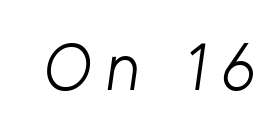
Q: Is the text bold? A: No.
Q: Is the typeface a serif or a sans-serif typeface? A: Sans-serif.
Q: Is the text underlined? A: No.
Q: Is the spacing between letters normal or unusually wide? A: Unusually wide.
Q: Width (condensed, normal, or wide)? A: Normal.
Q: Stroke contrast? A: Low.
Q: x-height? A: Medium.
Q: Monospaced? A: No.
